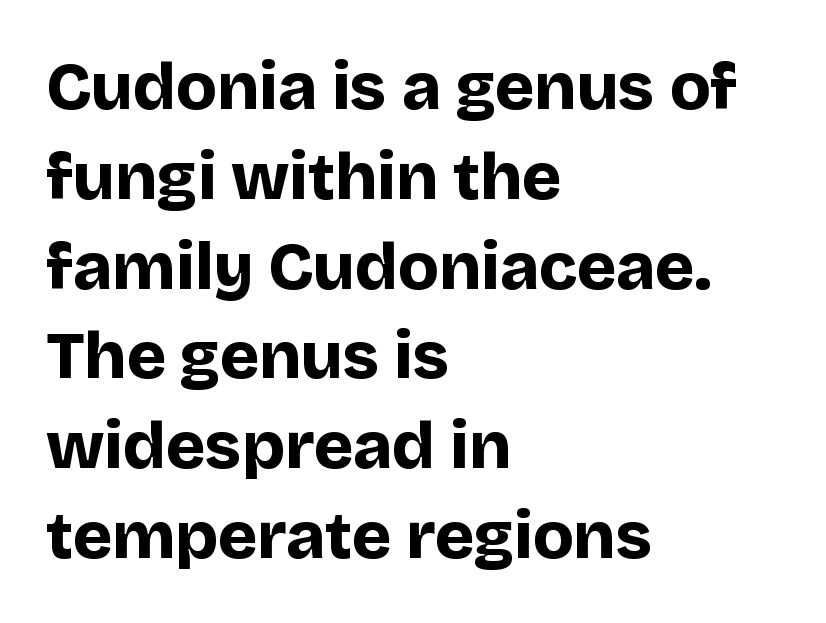
This sample uses plain, unmodified letter spacing. Whoever set this chose a conventional vertical rhythm. The letters stand upright; this is a roman face. On the weight axis this lands at bold, roughly 700. Character widths vary here, with narrow letters taking less room than wide ones. These lines are set flush left with a ragged right edge.
